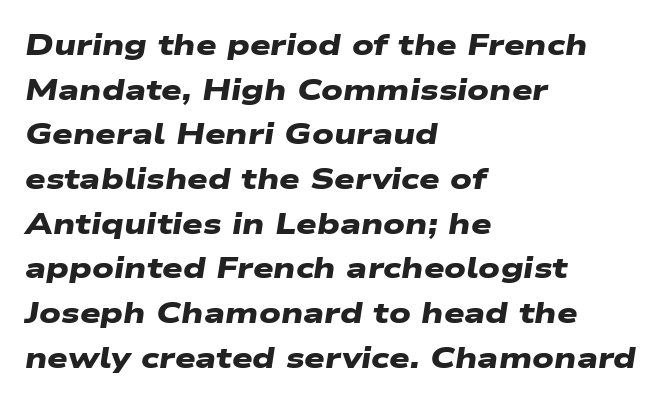
Q: Is the text bold? A: Yes.
Q: Is the typeface a serif or a sans-serif typeface? A: Sans-serif.
Q: Is the text underlined? A: No.
Q: How is the paragraph aligned? A: Left-aligned.
Q: Is the spacing between letters normal or unusually wide? A: Normal.
Q: Is the spacing between lines tight, normal or loose? A: Normal.
Q: Width (condensed, normal, or wide)? A: Wide.
Q: Stroke contrast? A: Low.
Q: x-height? A: Medium.
Q: Monospaced? A: No.
